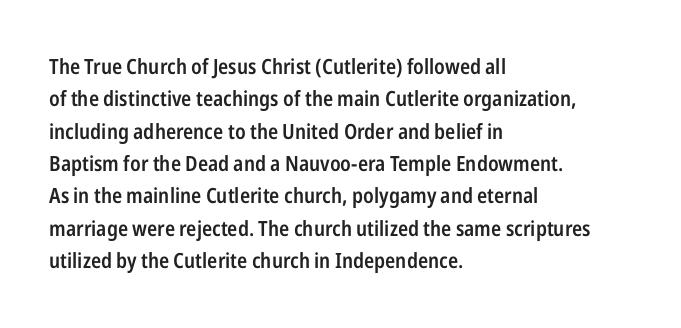
Q: Is the text bold? A: Semi-bold.
Q: Is the text italic (slanted)? A: No, it is upright.
Q: Is the text underlined? A: No.
Q: How is the paragraph aligned? A: Left-aligned.
Q: Is the spacing between letters normal or unusually wide? A: Normal.
Q: Is the spacing between lines tight, normal or loose? A: Normal.
